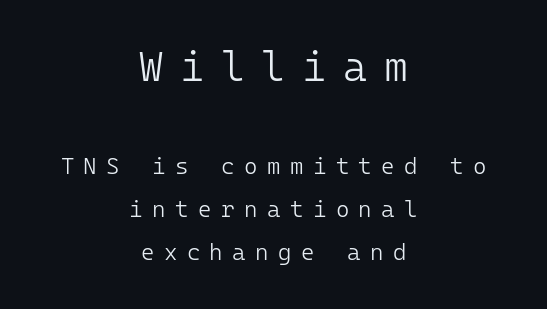
Q: Is the text bold? A: No.
Q: Is the text italic (slanted)? A: No, it is upright.
Q: Is the typeface a serif or a sans-serif typeface? A: Sans-serif.
Q: Is the text underlined? A: No.
Q: How is the paragraph aligned? A: Centered.
Q: Is the spacing between letters normal or unusually wide? A: Unusually wide.
Q: Which block of text is set in a larger size, the first (top) or the second (bottom)? A: The first (top) one.
Q: Width (condensed, normal, or wide)? A: Normal.
Q: Stroke contrast? A: Low.
Q: x-height? A: Medium.
Q: Monospaced? A: Yes.
